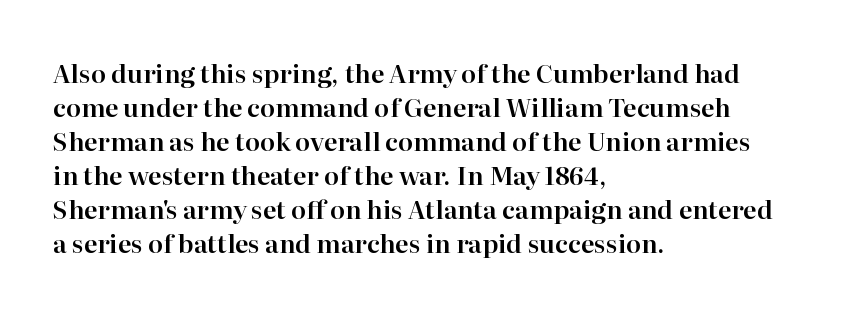
{"italic": "no", "underline": "no", "align": "left", "line_spacing": "normal", "line_spacing_ratio": 1.36, "letter_spacing": "normal", "letter_spacing_em": 0.0, "glyph_px": 25}
